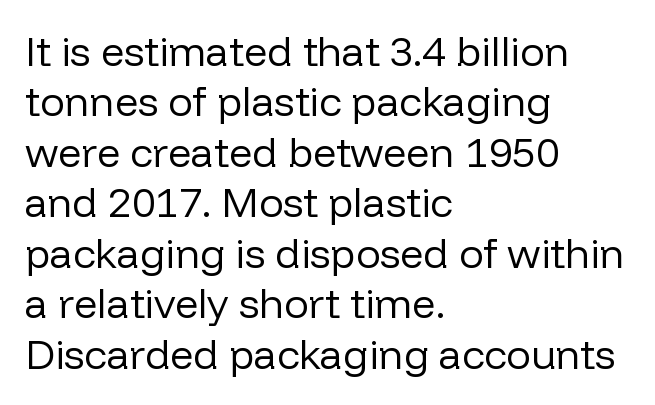
{"serif": "no", "italic": "no", "bold": "no", "weight": "regular", "width": "normal", "stroke_contrast": "low", "x_height": "medium", "monospaced": "no", "underline": "no", "align": "left", "line_spacing_ratio": 1.23, "letter_spacing": "normal", "letter_spacing_em": 0.0, "glyph_px": 41}
